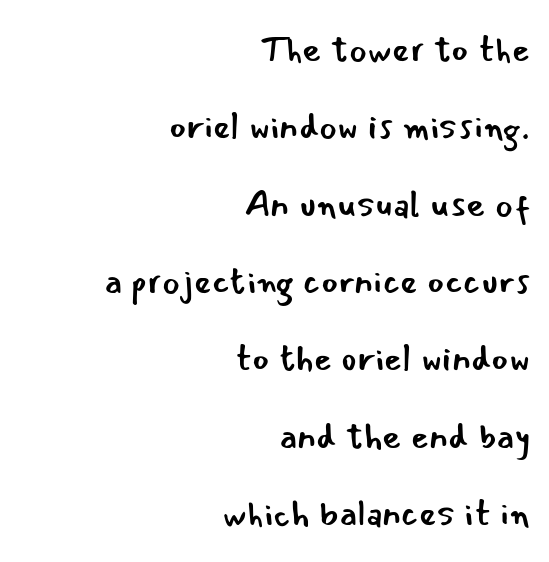
{"serif": "no", "italic": "no", "bold": "no", "weight": "regular", "width": "normal", "stroke_contrast": "low", "x_height": "small", "monospaced": "no", "underline": "no", "align": "right", "line_spacing": "loose", "line_spacing_ratio": 2.09, "letter_spacing": "normal", "letter_spacing_em": 0.0, "glyph_px": 37}
